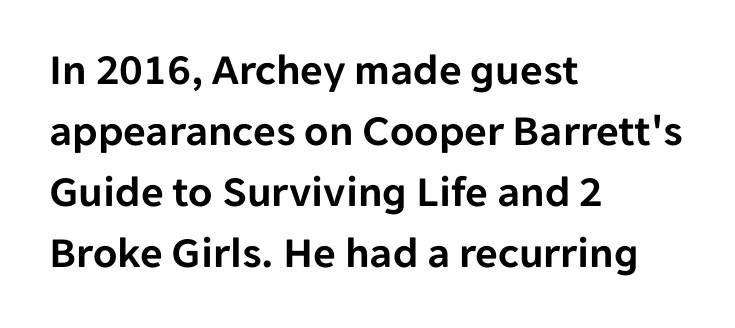
The glyphs in this specimen are sans serif. Bare-footed words on every line. Posture: upright roman. Does the copy run flush right? No — it runs flush left.
